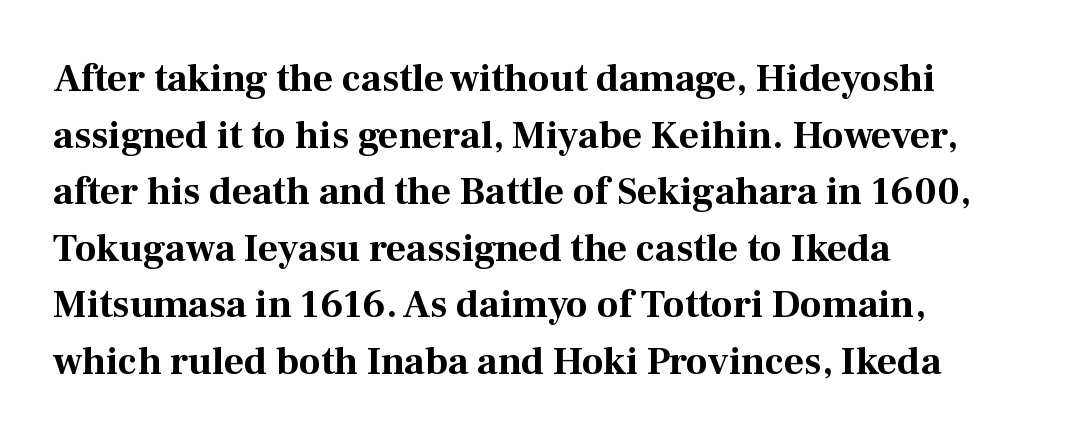
Spacing between characters is what you'd get straight out of the box. Is this a fixed-width face? No — the glyphs have proportional, varying widths. Is there any slant? The stems are plumb. Is this a sans? No — the strokes have serifs.
